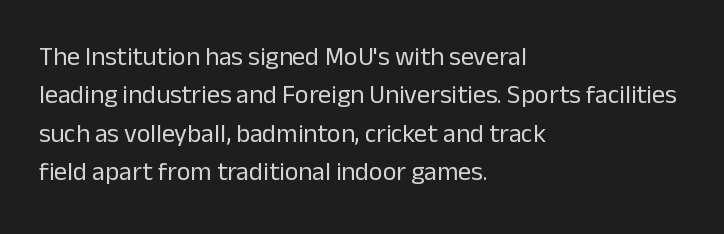
The image shows 26 px text type, upright; set left-aligned, normal line spacing (1.48x), normal letter spacing, not underlined.
